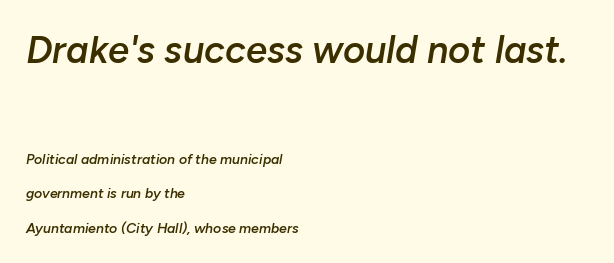
The image shows 38 px semibold type, italic (leaning right); set left-aligned, loose line spacing (2.46x), normal letter spacing, not underlined; the first (top) block is 2.71x larger; low stroke contrast and a medium x-height.
